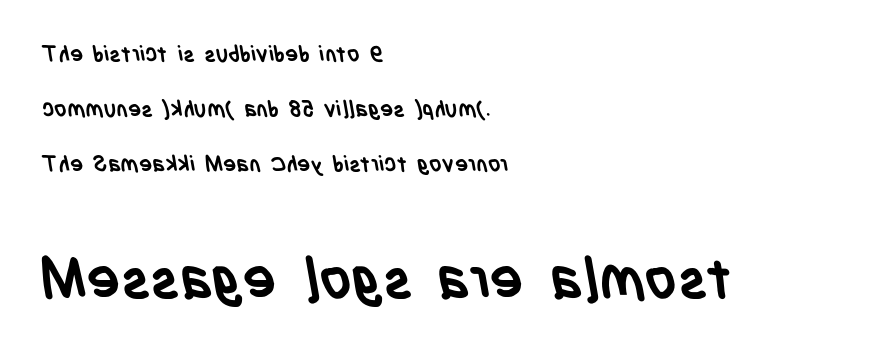
The image shows 56 px semibold, condensed sans-serif type; set left-aligned, loose line spacing (2.49x), normal letter spacing, not underlined; the second (bottom) block is 2.55x larger; low stroke contrast and a large x-height.
